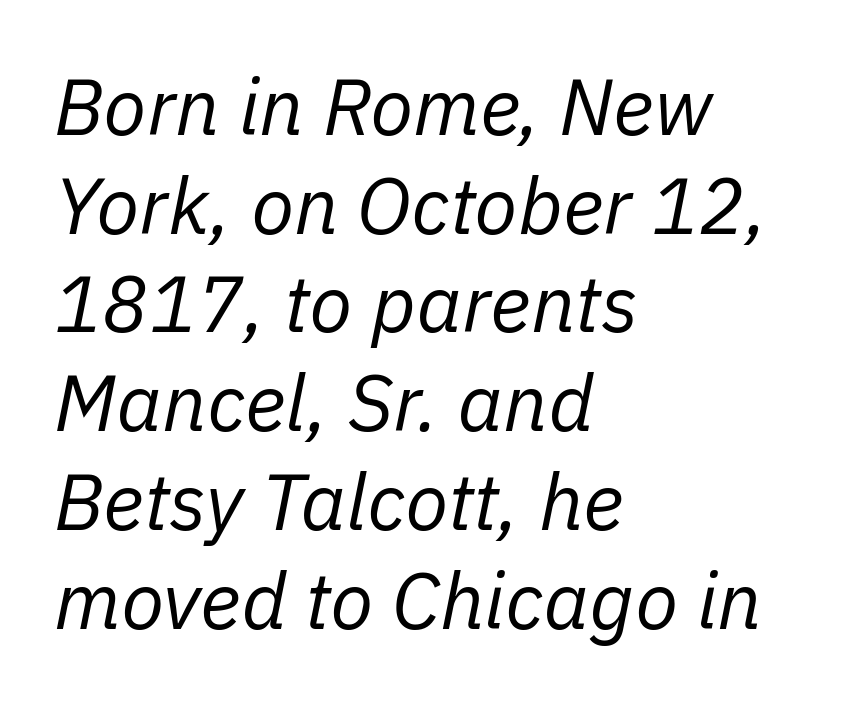
Caption: face not bold, strokes unweighted. Students, observe: this is what conventionally led text looks like. Proportional: the letters do not fall into vertical columns. If you drew a ruler down the left edge, every line would touch it. Tracking value appears to be zero — textbook default spacing. Each row of text sits above clean, open space.
